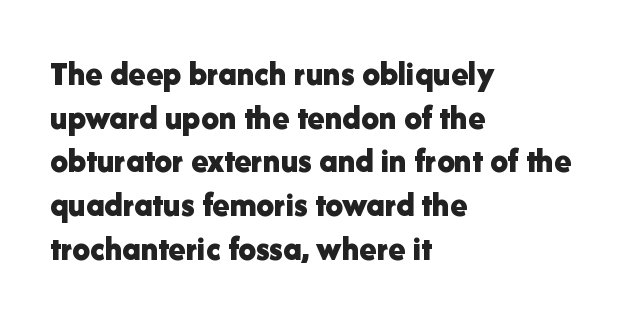
The image shows 35 px bold sans-serif type, upright; set left-aligned, normal line spacing (1.25x), normal letter spacing, not underlined; low stroke contrast and a medium x-height.
